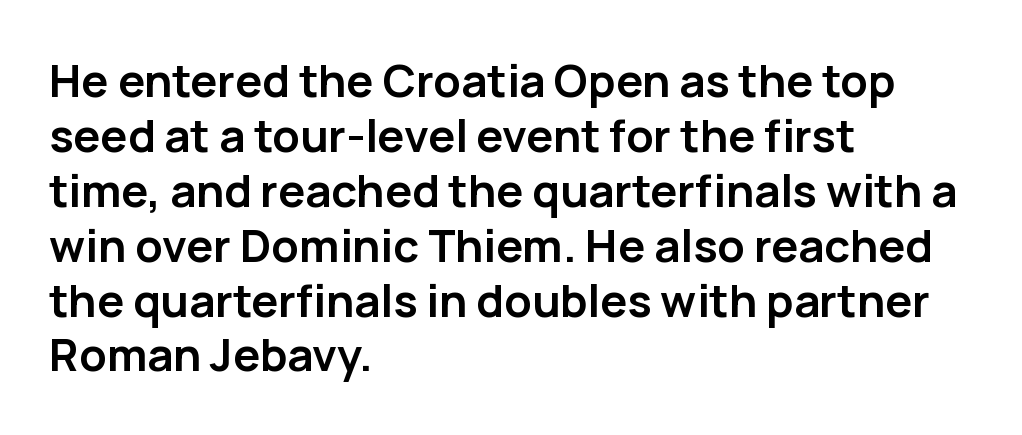
{"serif": "no", "italic": "no", "bold": "yes", "weight": "semibold", "width": "normal", "stroke_contrast": "low", "x_height": "medium", "monospaced": "no", "underline": "no", "align": "left", "line_spacing_ratio": 1.22, "letter_spacing": "normal", "letter_spacing_em": 0.0, "glyph_px": 45}
